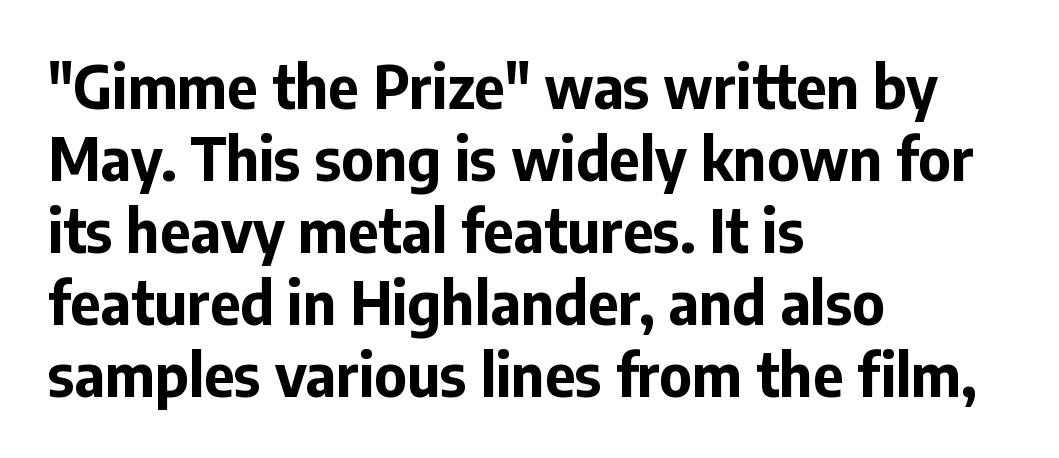
This rendering features lettering with no underline. Check where the strokes stop: nothing finishes them off — pure sans. Typesetter's note: full bold, strokes at maximum text heaviness. These lines are rendered in a variable-pitch font. Does extra space separate the letters? No, they use regular spacing.
